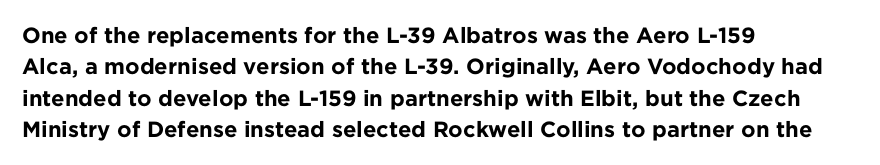
The image shows 22 px bold type, upright; set left-aligned, normal line spacing (1.43x), normal letter spacing, not underlined.
